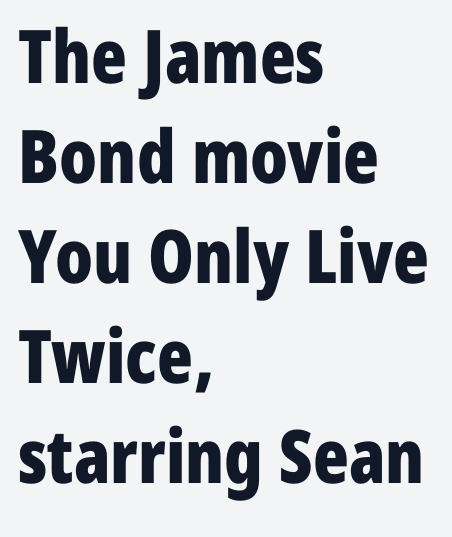
Each letter's strokes conclude bluntly, with no projecting serifs. What's the leading like? Ordinary, nothing unusual. Underlining? Definitely not there. The typography opts for an upright posture over an oblique one. The strokes are fattened all the way to bold.
